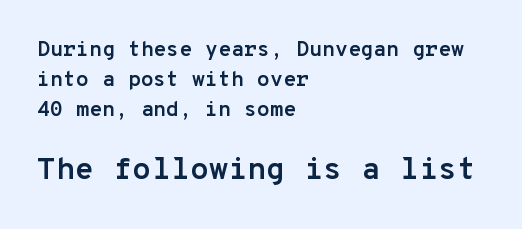
The image shows 31 px semibold sans-serif type, upright, monospaced; set left-aligned, normal line spacing (1.42x), normal letter spacing, not underlined; the second (bottom) block is 1.48x larger; low stroke contrast and a medium x-height.
